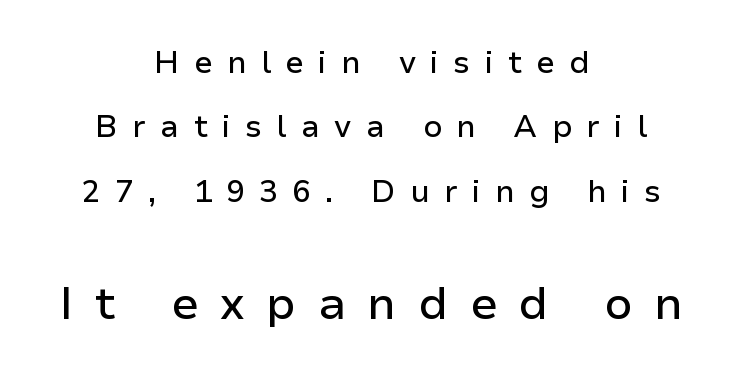
Q: Is the text italic (slanted)? A: No, it is upright.
Q: Is the typeface a serif or a sans-serif typeface? A: Sans-serif.
Q: Is the text underlined? A: No.
Q: How is the paragraph aligned? A: Centered.
Q: Is the spacing between letters normal or unusually wide? A: Unusually wide.
Q: Is the spacing between lines tight, normal or loose? A: Loose.
Q: Which block of text is set in a larger size, the first (top) or the second (bottom)? A: The second (bottom) one.
Q: Width (condensed, normal, or wide)? A: Normal.
Q: Stroke contrast? A: Low.
Q: x-height? A: Medium.
Q: Monospaced? A: No.
